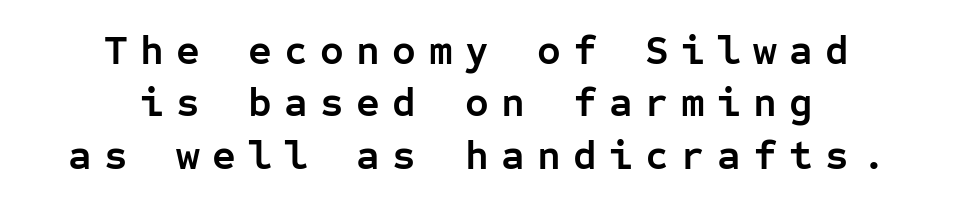
{"serif": "no", "italic": "no", "bold": "yes", "weight": "semibold", "width": "normal", "stroke_contrast": "low", "x_height": "medium", "monospaced": "yes", "underline": "no", "align": "center", "line_spacing": "normal", "line_spacing_ratio": 1.28, "letter_spacing": "wide", "letter_spacing_em": 0.3, "glyph_px": 41}
